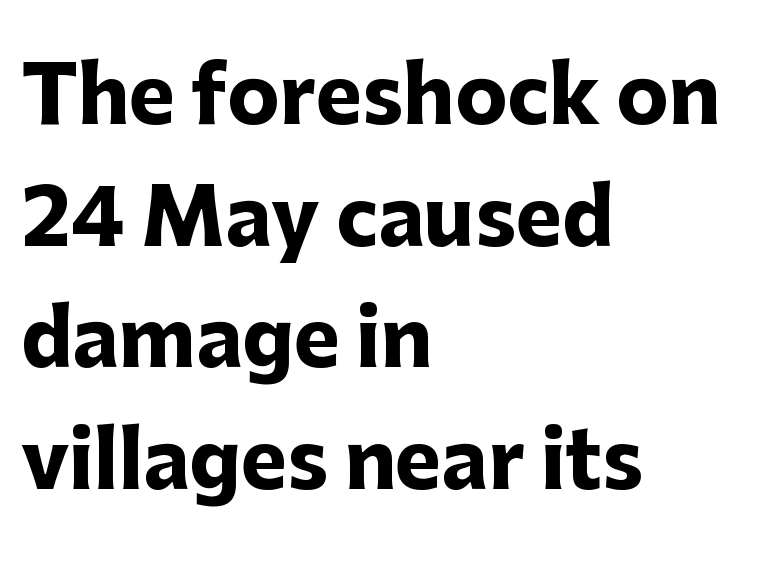
The image shows 78 px heavy sans-serif type, upright; set left-aligned, normal line spacing (1.56x), normal letter spacing, not underlined; low stroke contrast and a medium x-height.
